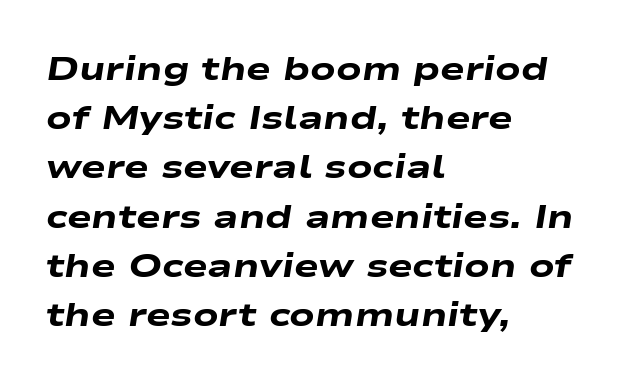
{"italic": "yes", "lean": "right", "slant_degrees": 9, "bold": "yes", "weight": "heavy", "width": "wide", "stroke_contrast": "low", "x_height": "medium", "monospaced": "no", "underline": "no", "align": "left", "line_spacing": "normal", "line_spacing_ratio": 1.49, "letter_spacing": "normal", "letter_spacing_em": 0.0, "glyph_px": 33}
